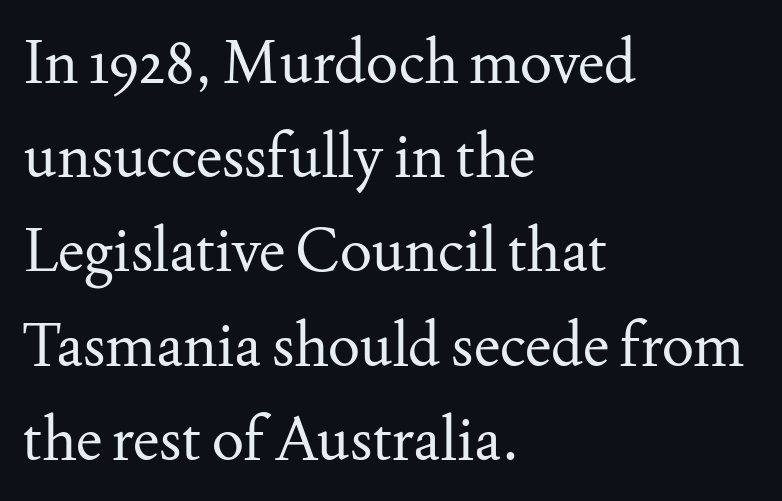
Compared with a typical body face, this is equally light or lighter still. Notice how descenders clear the ascenders below comfortably — that's standard leading. Tall strokes in this sample are plumb rather than angled. The characters display serif detailing at their extremities.
